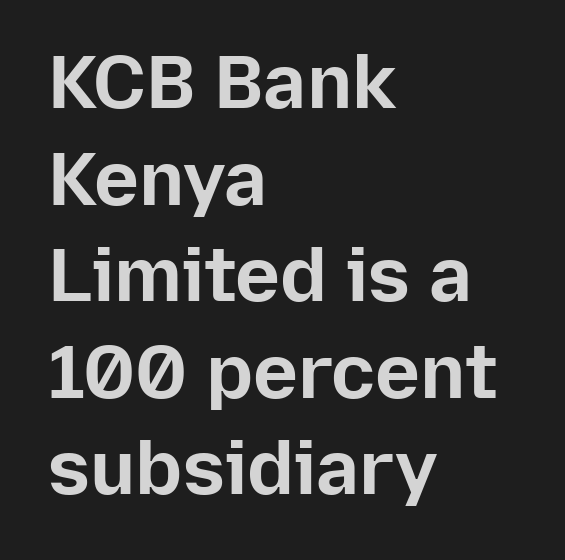
The type is set solid horizontally, with unmodified tracking. The typeface chosen for these lines omits serifs. Compared with an ordinary text face, these strokes are far heavier — a full bold. What's the leading like? Ordinary, nothing unusual.
